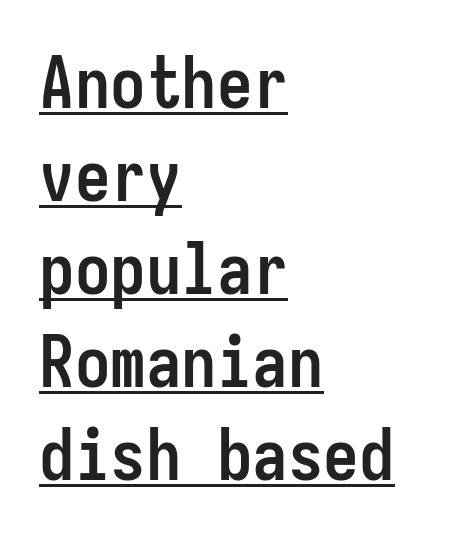
This rendering employs a face without finishing strokes, i.e., a sans-serif. The text block is weighted toward the left margin, trailing off unevenly rightward. What weight is shown? A full bold with thick strokes. Underline: present. Leading: standard.
